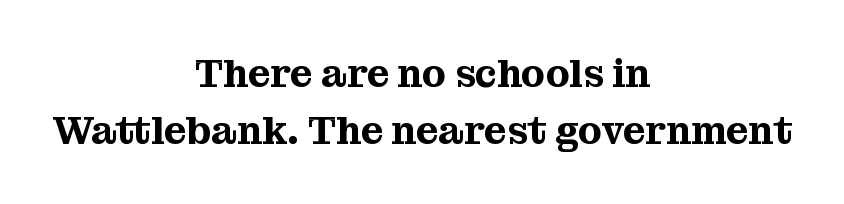
Any mark beneath the type? The region is blank. These lines keep a tight, regular rhythm from letter to letter. Ordinary non-slanted type is in use. A centered setting, common on invitations and titles, is used for this passage. Here the designer chose a conventional face with non-uniform glyph widths.
